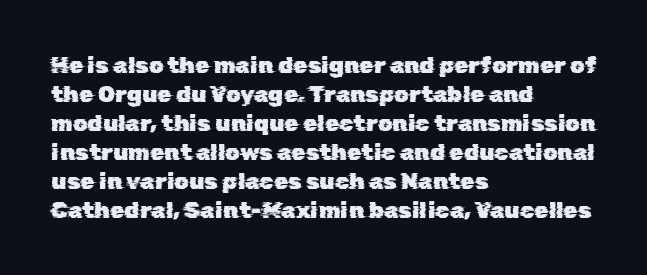
{"underline": "no", "align": "left", "line_spacing": "normal", "line_spacing_ratio": 1.26, "letter_spacing": "normal", "letter_spacing_em": 0.0, "glyph_px": 23}
